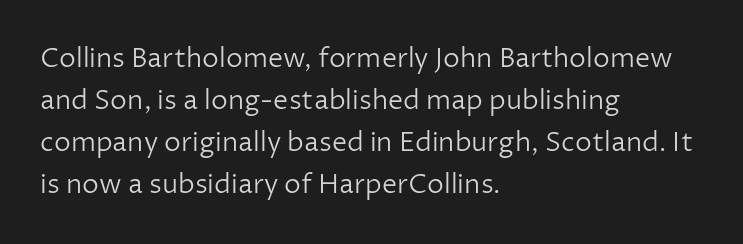
The image shows 27 px text type, upright; set left-aligned, normal line spacing (1.55x), normal letter spacing, not underlined.
